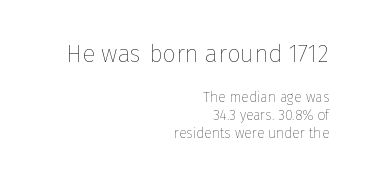
Words appear dense and cohesive because spacing is normal. A quiet, ordinary-to-light weight characterises the typeface. The passage shown begins with its larger block and ends with its smaller one. Ordinary non-slanted type is in use. Unmarked baselines from the first word to the last.
